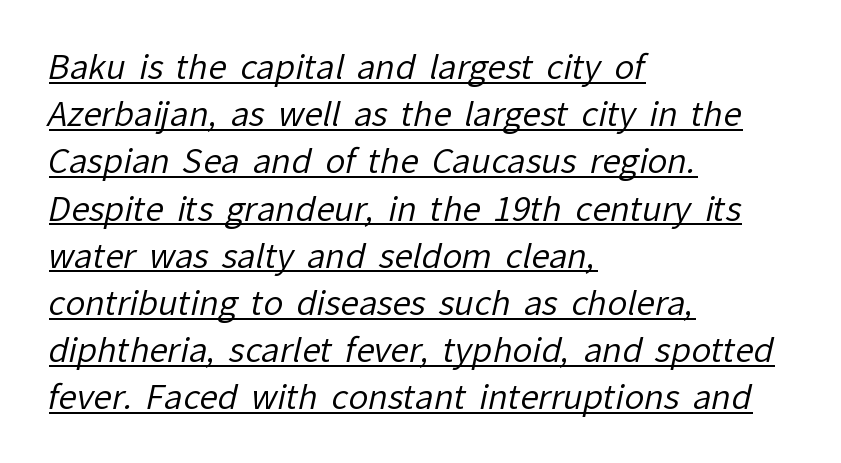
This rendering features underlined lettering. This sample keeps an unexceptional amount of space between lines. Weight: in the light-to-regular range. Here the designer chose a conventional face with non-uniform glyph widths. Compared with typical body copy, the letter spacing here is the same. One-word summary of the alignment: left.
